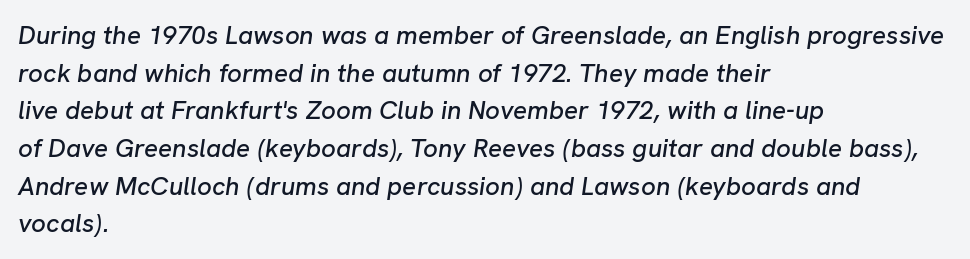
{"italic": "yes", "lean": "right", "slant_degrees": 8, "underline": "no", "align": "left", "line_spacing": "normal", "line_spacing_ratio": 1.45, "letter_spacing": "normal", "letter_spacing_em": 0.0, "glyph_px": 26}
